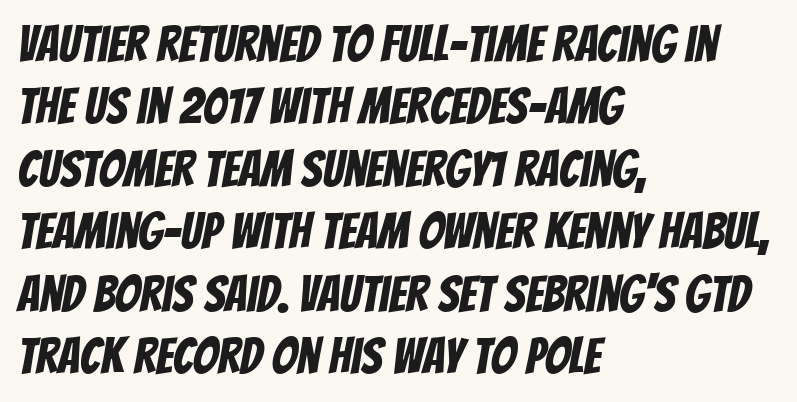
{"serif": "no", "width": "condensed", "stroke_contrast": "low", "x_height": "large", "monospaced": "no", "underline": "no", "align": "left", "line_spacing": "normal", "line_spacing_ratio": 1.25, "letter_spacing": "normal", "letter_spacing_em": 0.0, "glyph_px": 50}
